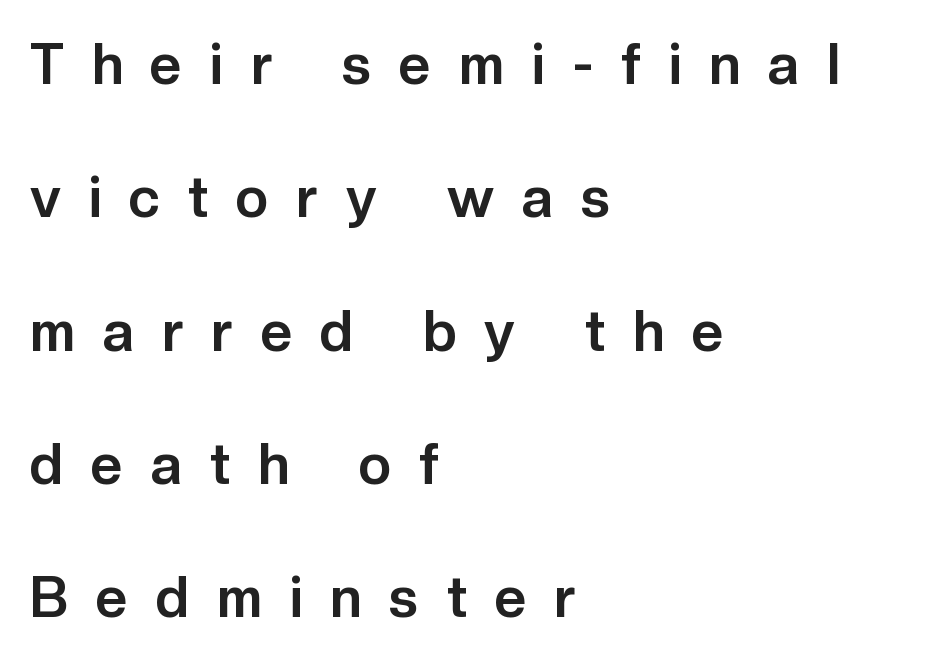
The image shows 56 px bold sans-serif type, upright; set left-aligned, loose line spacing (2.38x), unusually wide letter spacing (+0.5 em), not underlined; low stroke contrast and a medium x-height.
